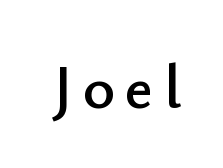
The image shows 62 px sans-serif type, upright; set not underlined; low stroke contrast and a small x-height.
